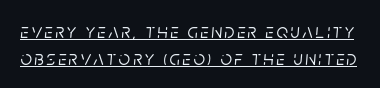
{"italic": "yes", "lean": "right", "slant_degrees": 5, "underline": "yes", "line_spacing": "normal", "line_spacing_ratio": 1.33, "glyph_px": 20}
